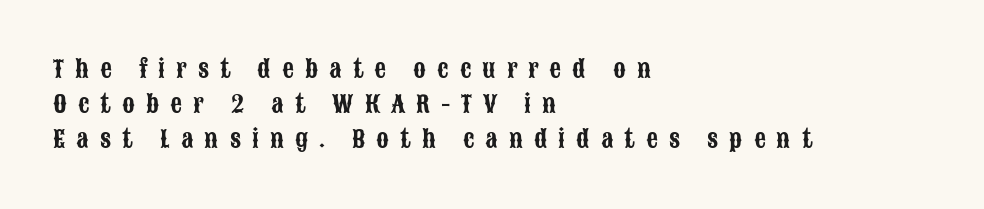
Q: Is the text italic (slanted)? A: No, it is upright.
Q: Is the text underlined? A: No.
Q: How is the paragraph aligned? A: Left-aligned.
Q: Is the spacing between letters normal or unusually wide? A: Unusually wide.
Q: Is the spacing between lines tight, normal or loose? A: Normal.
